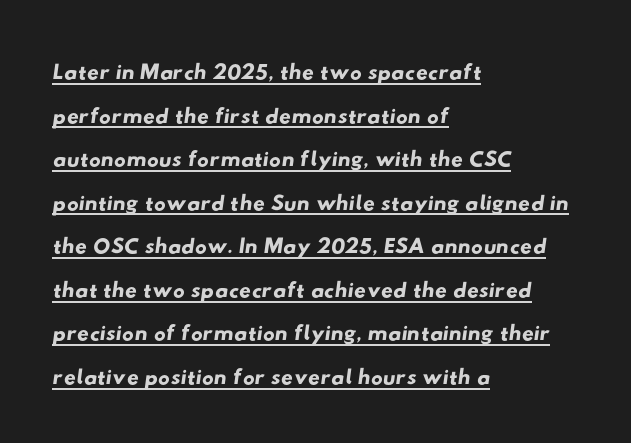
{"serif": "no", "width": "wide", "stroke_contrast": "low", "x_height": "small", "monospaced": "no", "underline": "yes", "align": "left", "line_spacing": "normal", "line_spacing_ratio": 1.32, "letter_spacing": "normal", "letter_spacing_em": 0.0, "glyph_px": 33}
